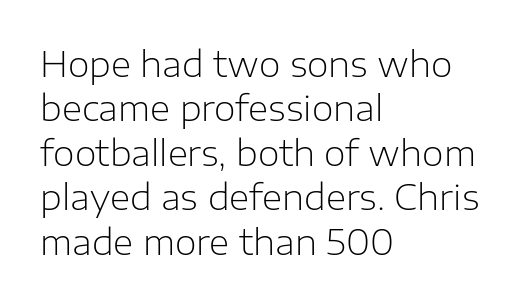
The image shows 35 px light sans-serif type, upright; set left-aligned, normal line spacing (1.27x), normal letter spacing, not underlined; low stroke contrast and a medium x-height.
